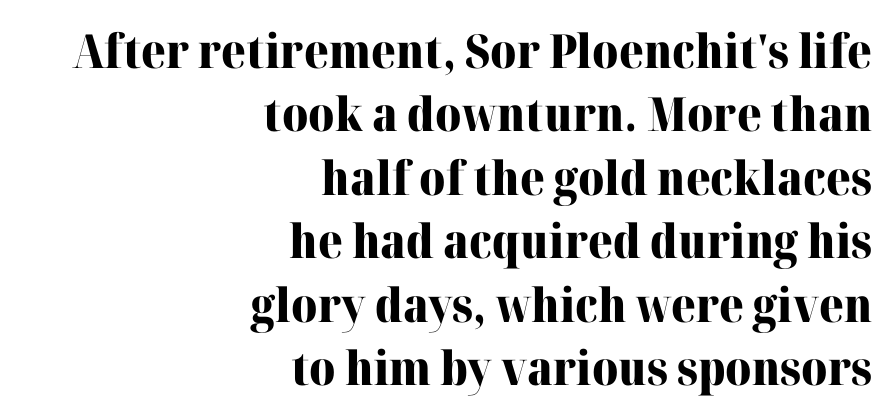
The image shows 47 px heavy serif type, upright; set right-aligned, normal line spacing (1.35x), normal letter spacing, not underlined; high stroke contrast and a medium x-height.
